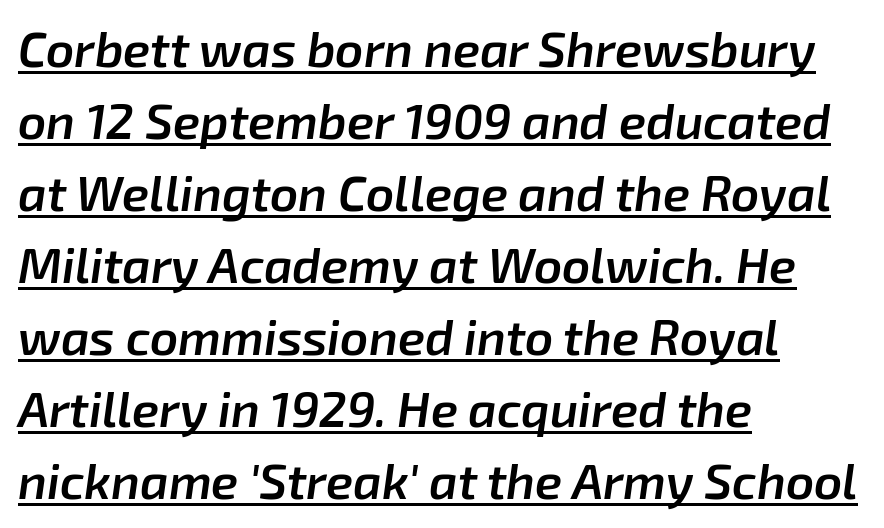
The lettering tilts uniformly, giving the passage an italic look. The typesetter chose a ragged-right arrangement here. The letters advance in unequal steps, a hallmark of proportional type. A baseline rule has been typeset under these characters. Leading matches the norm, producing a regular column. Every letter is mildly thick-stroked: semibold rather than bold.
